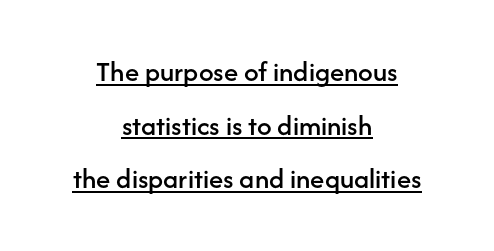
{"serif": "no", "italic": "no", "width": "normal", "stroke_contrast": "low", "x_height": "medium", "monospaced": "no", "underline": "yes", "align": "center", "line_spacing_ratio": 1.85, "letter_spacing": "normal", "letter_spacing_em": 0.0, "glyph_px": 29}
